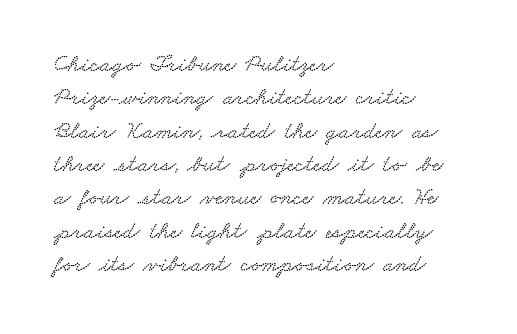
Visually the block forms a straight wall on the left and a jagged coastline on the right. The passage shown is not underscored anywhere. This rendering leaves character spacing at its baseline value. The leading is moderate, giving the passage an even texture.
